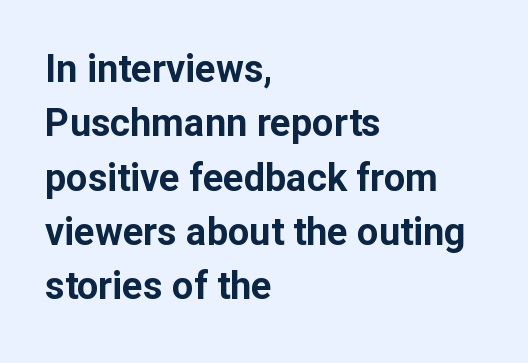
{"serif": "no", "italic": "no", "bold": "yes", "weight": "bold", "width": "normal", "stroke_contrast": "low", "x_height": "medium", "monospaced": "no", "underline": "no", "align": "left", "line_spacing": "normal", "line_spacing_ratio": 1.43, "letter_spacing": "normal", "letter_spacing_em": 0.0, "glyph_px": 38}
